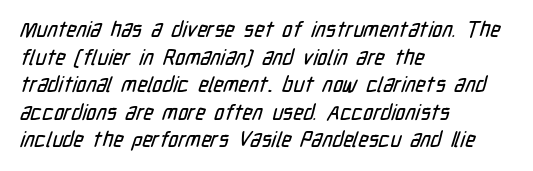
The leading is moderate, giving the passage an even texture. The text block is weighted toward the left margin, trailing off unevenly rightward. Look at the tracking — it's just the regular setting, nothing added. Honestly, there is no underline to notice here at all.
